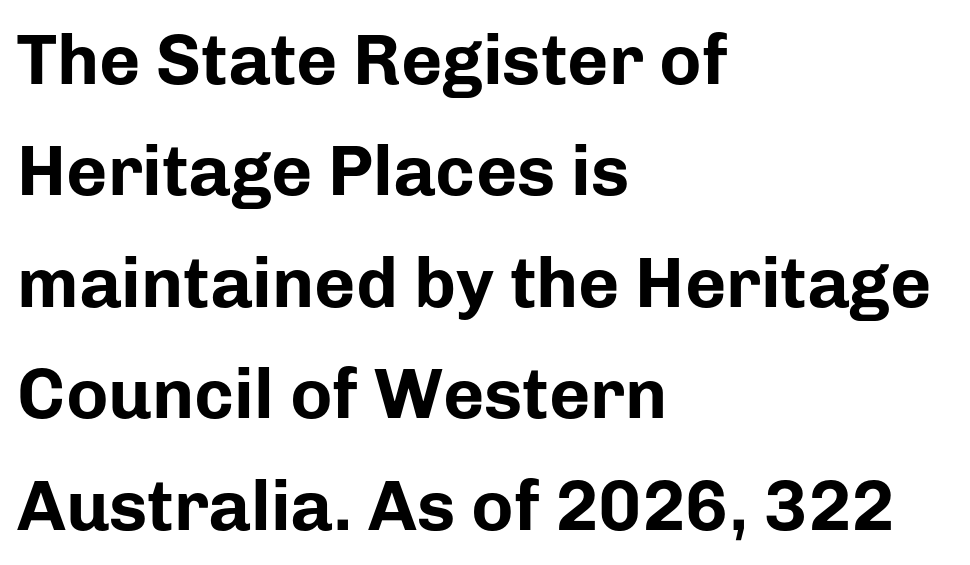
The image shows 71 px bold sans-serif type, upright; set left-aligned, normal line spacing (1.57x), normal letter spacing, not underlined; low stroke contrast and a medium x-height.
